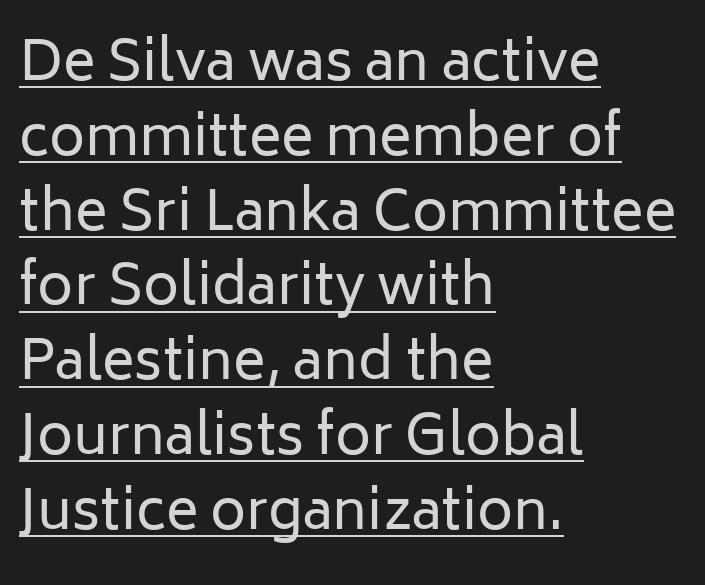
The rendering keeps characters at their native spacing. The weight tops out at a normal text grade. No feet cap the strokes, marking this as sans-serif type. Spacing verdict: proportional, widths tailored to each character.
